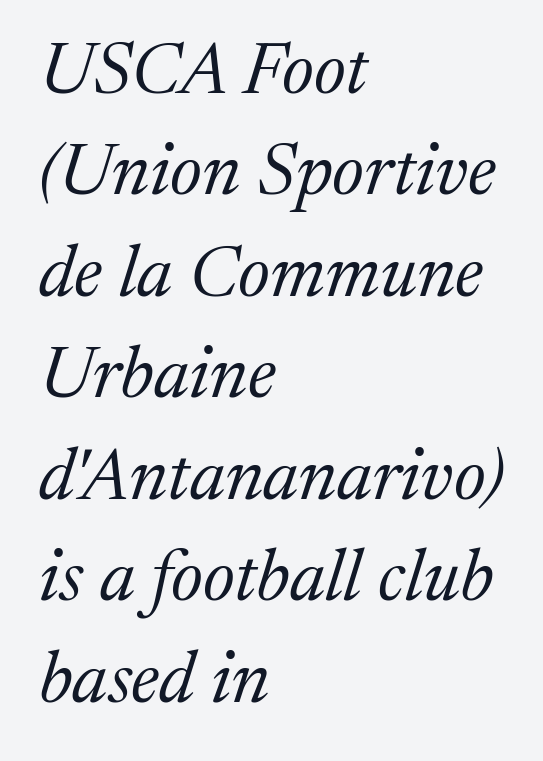
Q: Is the text bold? A: No.
Q: Is the text italic (slanted)? A: Yes, it leans right by about 17 degrees.
Q: Is the typeface a serif or a sans-serif typeface? A: Serif.
Q: Is the text underlined? A: No.
Q: How is the paragraph aligned? A: Left-aligned.
Q: Is the spacing between letters normal or unusually wide? A: Normal.
Q: Is the spacing between lines tight, normal or loose? A: Normal.
Q: Width (condensed, normal, or wide)? A: Normal.
Q: Stroke contrast? A: Medium.
Q: x-height? A: Medium.
Q: Monospaced? A: No.
